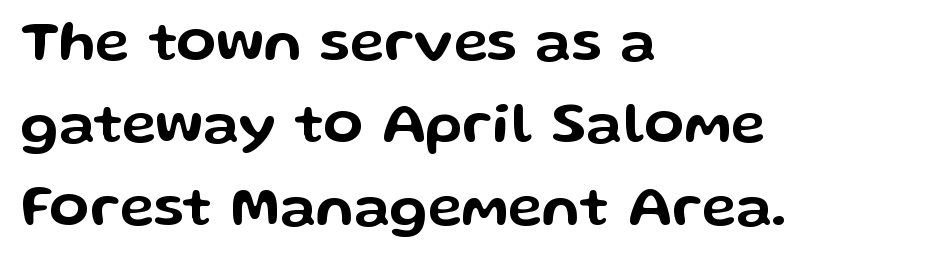
The image shows 58 px wide sans-serif type, upright; set left-aligned, normal line spacing (1.42x), normal letter spacing, not underlined; low stroke contrast and a medium x-height.
